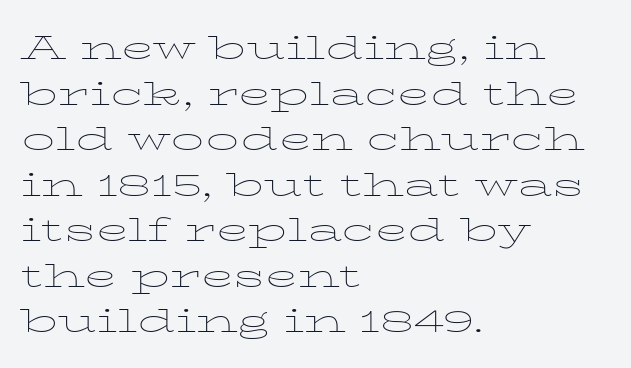
The image shows 33 px thin, wide serif type, upright; set left-aligned, normal line spacing (1.38x), normal letter spacing, not underlined; low stroke contrast and a medium x-height.
